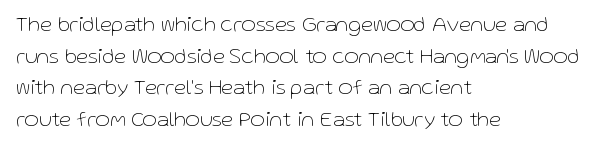
The image shows 22 px text type, upright; set left-aligned, normal line spacing (1.44x), normal letter spacing, not underlined.
